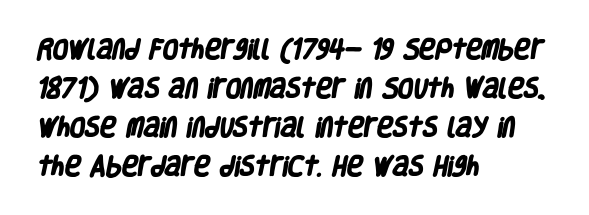
Q: Is the text bold? A: Yes.
Q: Is the text underlined? A: No.
Q: How is the paragraph aligned? A: Left-aligned.
Q: Is the spacing between letters normal or unusually wide? A: Normal.
